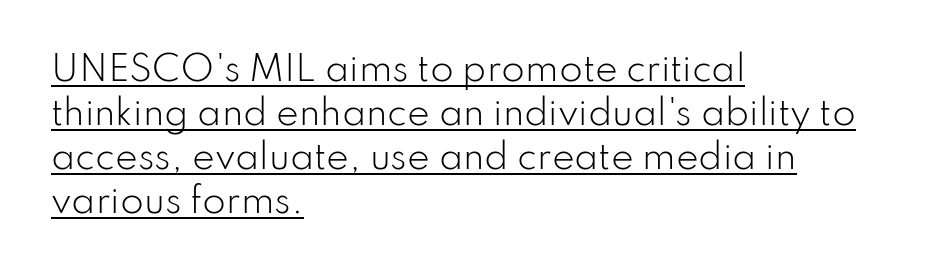
The image shows 34 px light sans-serif type, upright; set left-aligned, normal line spacing (1.29x), normal letter spacing, underlined; low stroke contrast and a small x-height.
